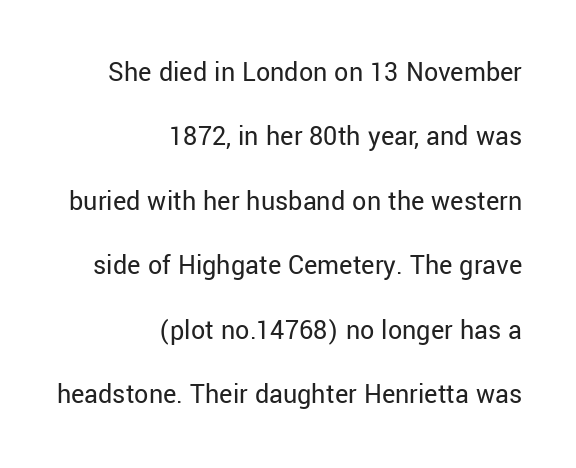
Q: Is the text bold? A: No.
Q: Is the text italic (slanted)? A: No, it is upright.
Q: Is the typeface a serif or a sans-serif typeface? A: Sans-serif.
Q: Is the text underlined? A: No.
Q: How is the paragraph aligned? A: Right-aligned.
Q: Is the spacing between letters normal or unusually wide? A: Normal.
Q: Is the spacing between lines tight, normal or loose? A: Loose.
Q: Width (condensed, normal, or wide)? A: Normal.
Q: Stroke contrast? A: Low.
Q: x-height? A: Medium.
Q: Monospaced? A: No.
